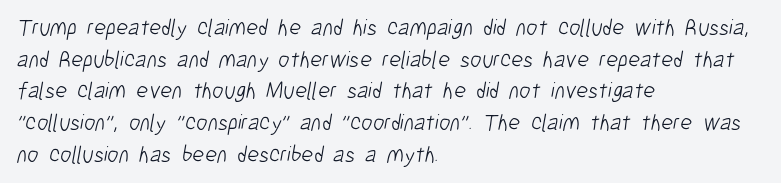
{"bold": "no", "underline": "no", "align": "left", "line_spacing": "normal", "line_spacing_ratio": 1.38, "letter_spacing": "normal", "letter_spacing_em": 0.0, "glyph_px": 23}
